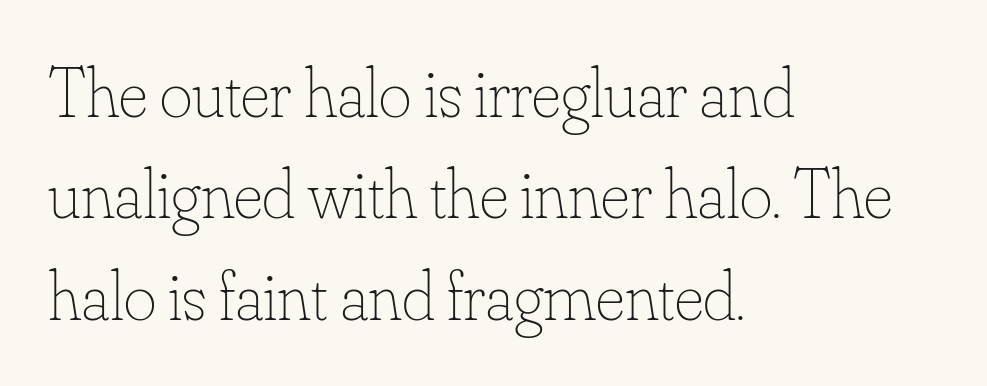
Ink coverage per letter is moderate at most. The passage shown stacks its lines at a standard gap. The glyphs are unaccompanied by any horizontal stroke below them. Layout note: lines flush left. Ordinary non-slanted type is in use. Nothing unusual about the tracking: characters are spaced as the font intends.
